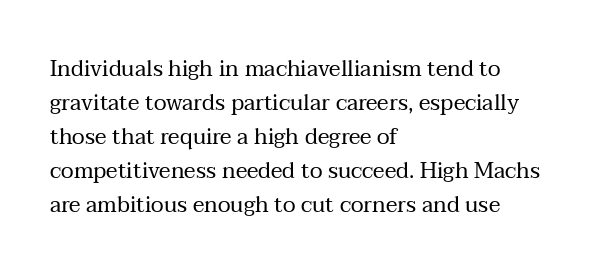
{"italic": "no", "bold": "no", "underline": "no", "align": "left", "line_spacing": "normal", "line_spacing_ratio": 1.55, "letter_spacing": "normal", "letter_spacing_em": 0.0, "glyph_px": 22}
